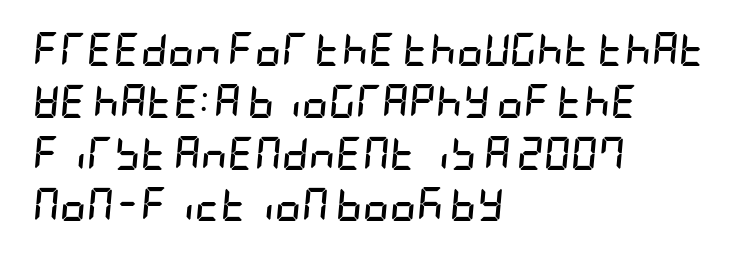
The glyphs are unaccompanied by any horizontal stroke below them. Compared with typical paragraphs, the rows here are spaced about the same. The whole block is typeset with a tilt. Horizontal alignment here is leftward, the default for most running prose. Thick stems and heavy bowls — unmistakably bold. Words appear dense and cohesive because spacing is normal.
